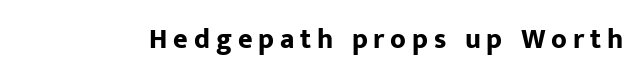
{"serif": "no", "italic": "no", "bold": "yes", "weight": "bold", "width": "normal", "stroke_contrast": "low", "x_height": "medium", "monospaced": "no", "underline": "no", "letter_spacing": "wide", "letter_spacing_em": 0.21, "glyph_px": 28}
